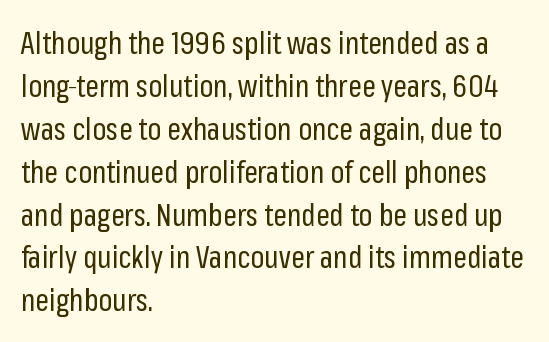
A typesetter would call this proportional, since set widths differ per character. Every stem runs plumb, perpendicular to the baseline. No word sits above an underline. Notice how the passage keeps a crisp vertical edge on the left only.
